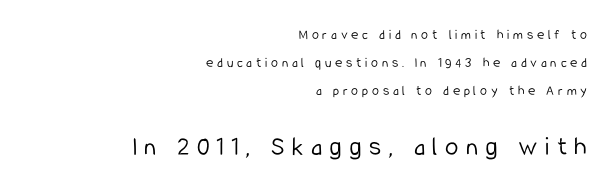
{"italic": "no", "bold": "no", "underline": "no", "align": "right", "line_spacing": "loose", "line_spacing_ratio": 2.0, "letter_spacing": "wide", "letter_spacing_em": 0.27, "larger_block": "second", "size_ratio": 1.93, "glyph_px": 27}
